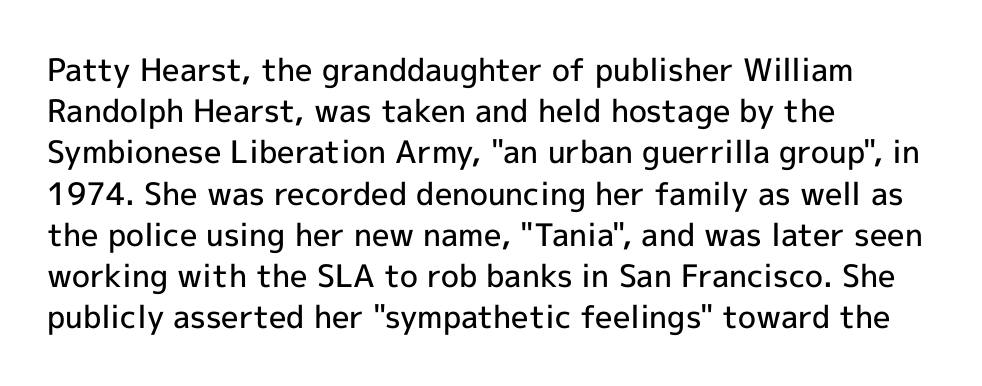
{"serif": "no", "italic": "no", "bold": "semi", "weight": "semibold", "width": "normal", "x_height": "medium", "monospaced": "no", "underline": "no", "align": "left", "line_spacing": "normal", "line_spacing_ratio": 1.33, "letter_spacing": "normal", "letter_spacing_em": 0.0, "glyph_px": 31}
